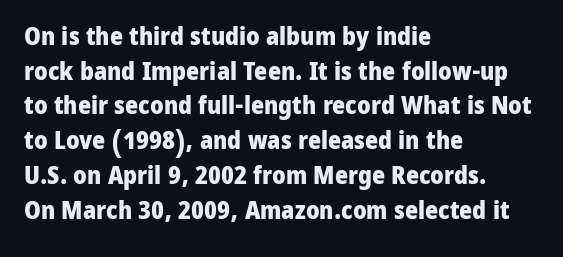
Q: Is the text bold? A: Yes.
Q: Is the text italic (slanted)? A: No, it is upright.
Q: Is the text underlined? A: No.
Q: How is the paragraph aligned? A: Left-aligned.
Q: Is the spacing between letters normal or unusually wide? A: Normal.
Q: Is the spacing between lines tight, normal or loose? A: Normal.
